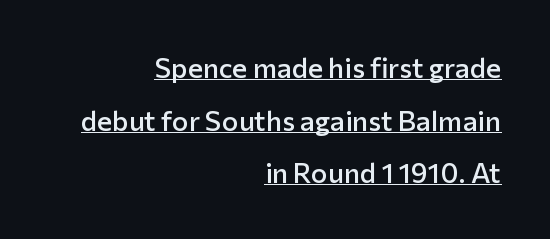
Look at the stroke-to-counter ratio: somewhat heavy, a semibold. Does the copy run flush right? Yes — the right margin is perfectly even. The font's upright variant was chosen for this text. The letters carry no serifs — their stems end cleanly without finishing strokes. The sample's only ornament is a line tracing under the words. Proportional: the letters do not fall into vertical columns.
